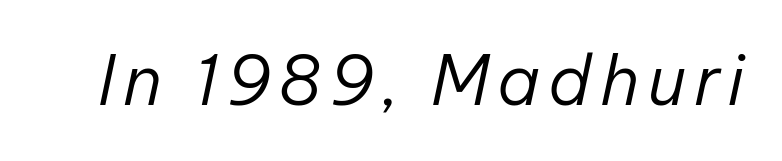
{"italic": "yes", "lean": "right", "slant_degrees": 12, "bold": "no", "weight": "regular", "width": "normal", "stroke_contrast": "low", "x_height": "medium", "monospaced": "no", "underline": "no", "glyph_px": 68}
